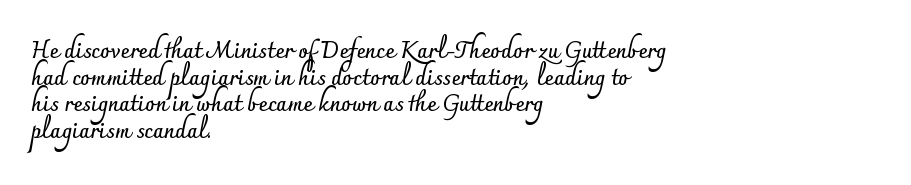
Which margin do the lines hug? The left one — the right edge is uneven. Weight check: bold — yes, fully. Tracking here is standard; glyphs follow each other at the usual distance. Just letters on the line, the space beneath them empty.
